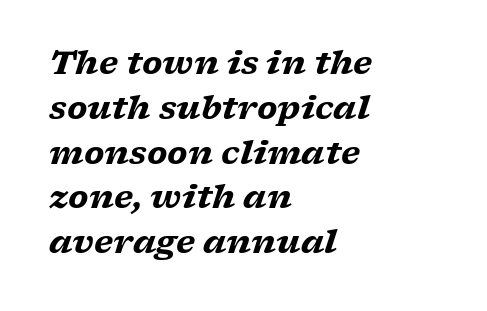
Q: Is the text bold? A: Yes.
Q: Is the text italic (slanted)? A: Yes, it leans right by about 17 degrees.
Q: Is the typeface a serif or a sans-serif typeface? A: Serif.
Q: Is the text underlined? A: No.
Q: How is the paragraph aligned? A: Left-aligned.
Q: Is the spacing between letters normal or unusually wide? A: Normal.
Q: Is the spacing between lines tight, normal or loose? A: Normal.
Q: Width (condensed, normal, or wide)? A: Wide.
Q: Stroke contrast? A: Low.
Q: x-height? A: Medium.
Q: Monospaced? A: No.
